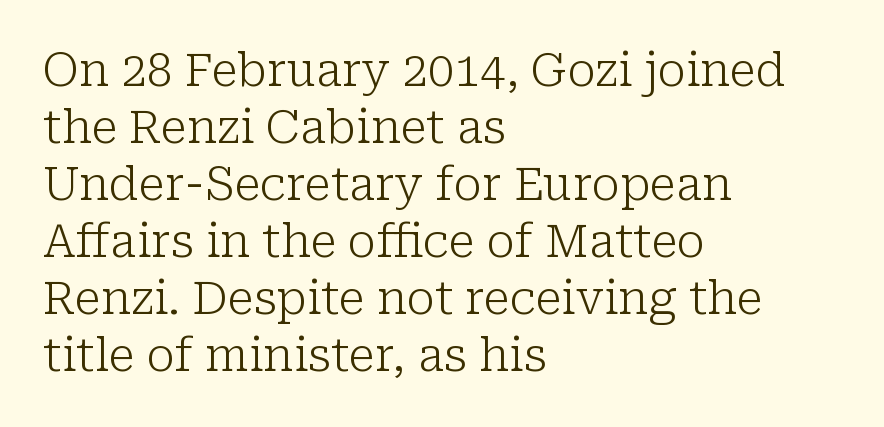
{"serif": "yes", "italic": "no", "bold": "no", "weight": "light", "width": "normal", "stroke_contrast": "low", "x_height": "medium", "monospaced": "no", "underline": "no", "align": "left", "line_spacing_ratio": 1.24, "letter_spacing": "normal", "letter_spacing_em": 0.0, "glyph_px": 46}
